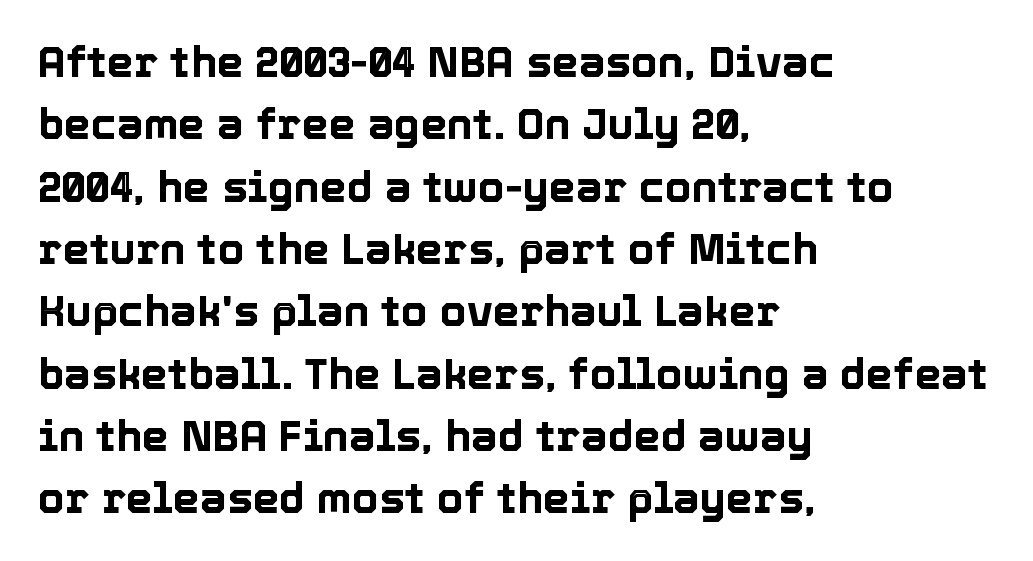
{"italic": "no", "width": "normal", "x_height": "medium", "monospaced": "no", "underline": "no", "align": "left", "line_spacing": "normal", "line_spacing_ratio": 1.45, "letter_spacing": "normal", "letter_spacing_em": 0.0, "glyph_px": 43}
